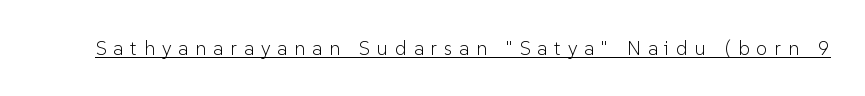
The image shows 20 px text type, upright; set unusually wide letter spacing (+0.35 em), underlined.
